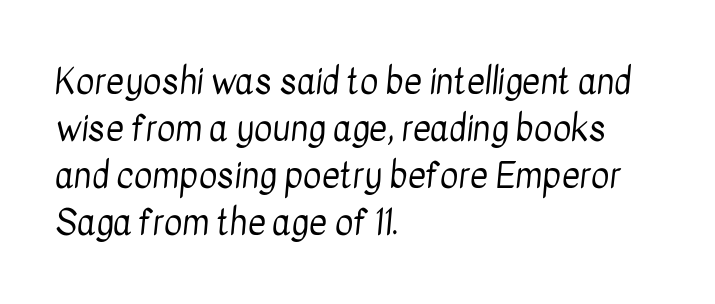
Q: Is the text bold? A: No.
Q: Is the typeface a serif or a sans-serif typeface? A: Sans-serif.
Q: Is the text underlined? A: No.
Q: How is the paragraph aligned? A: Left-aligned.
Q: Is the spacing between letters normal or unusually wide? A: Normal.
Q: Is the spacing between lines tight, normal or loose? A: Normal.
Q: Width (condensed, normal, or wide)? A: Condensed.
Q: Stroke contrast? A: Low.
Q: x-height? A: Medium.
Q: Monospaced? A: No.
